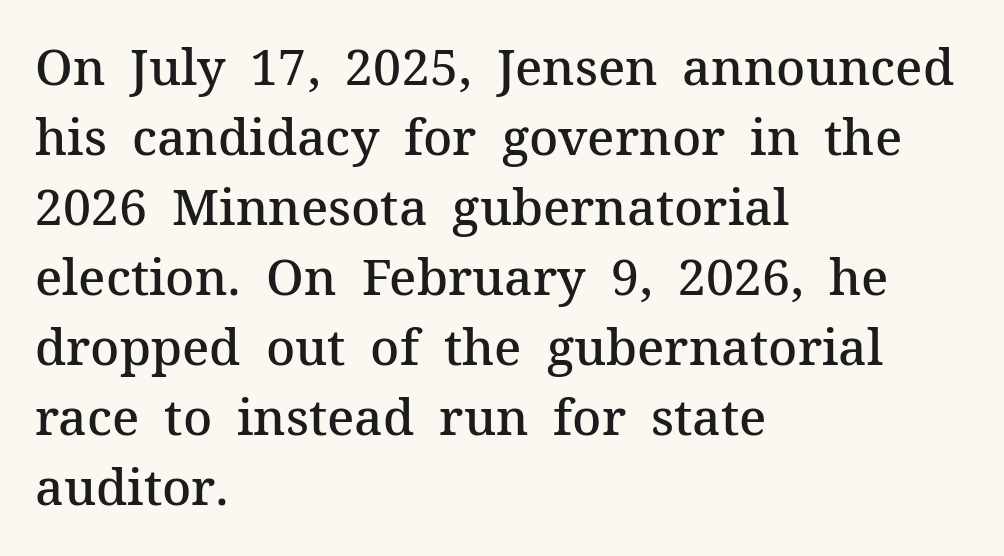
The image shows 50 px semibold serif type, upright; set left-aligned, normal line spacing (1.4x), normal letter spacing, not underlined; medium stroke contrast and a medium x-height.
